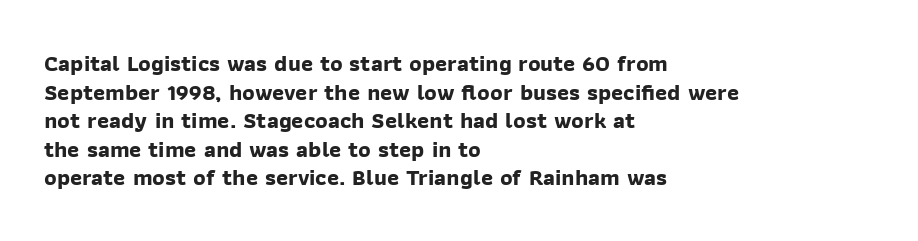
The image shows 23 px bold type; set left-aligned, line spacing 1.24x, normal letter spacing, not underlined.
